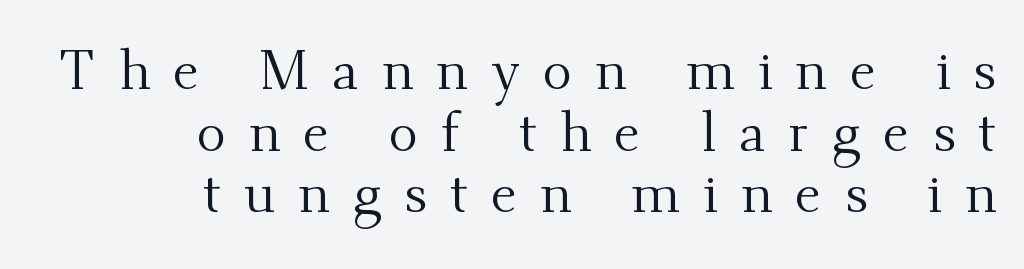
Vertical spacing — tight. Which margin do the lines hug? The right one — the left edge is uneven. The strokes are not fattened; the text isn't bold. Anything drawn beneath the words? Only blank space.
